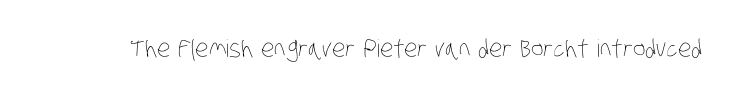
{"bold": "no", "underline": "no", "letter_spacing": "normal", "letter_spacing_em": 0.0, "glyph_px": 24}
